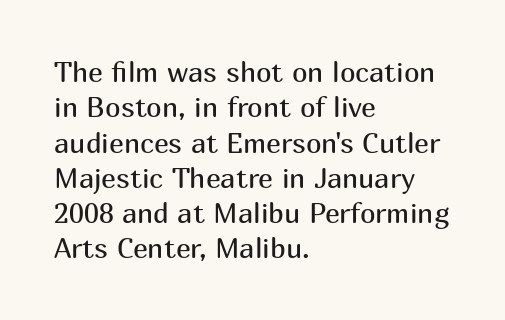
The lettering holds an erect, upright posture throughout. How are the letters spaced? Ordinarily, with no added tracking. Leftover space on each line is placed entirely after the last word. The space directly below the letters is spotless. Summary of weight: not heavy and not bold.
